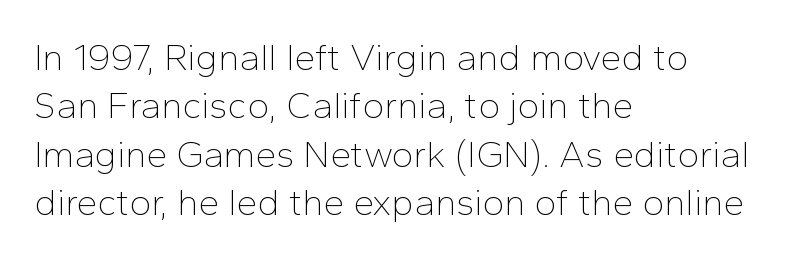
{"serif": "no", "italic": "no", "bold": "no", "weight": "thin", "width": "normal", "stroke_contrast": "low", "x_height": "medium", "monospaced": "no", "underline": "no", "align": "left", "line_spacing": "normal", "line_spacing_ratio": 1.31, "letter_spacing": "normal", "letter_spacing_em": 0.0, "glyph_px": 37}
